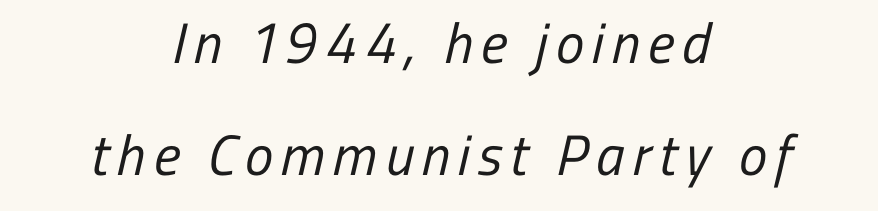
Grotesque or geometric, the face here clearly has no serifs. This sample has the flowing, uneven cadence of proportional lettering. Honestly, there is no underline to notice here at all. Stem width sits at or under what a default text font uses.
